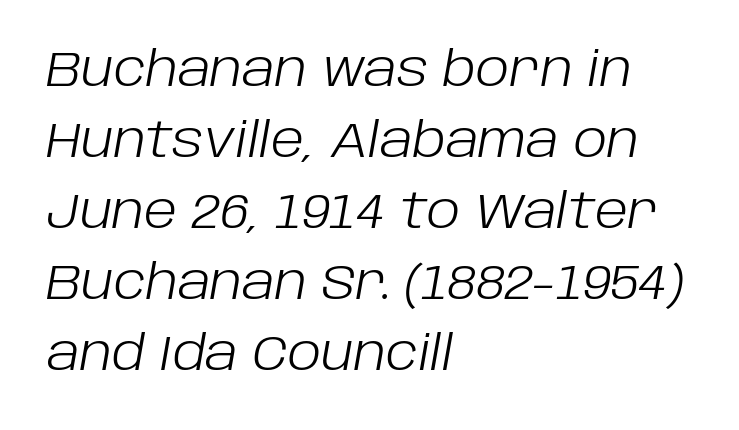
The image shows 48 px light type, italic (leaning right); set left-aligned, normal line spacing (1.48x), normal letter spacing, not underlined; low stroke contrast and a large x-height.
